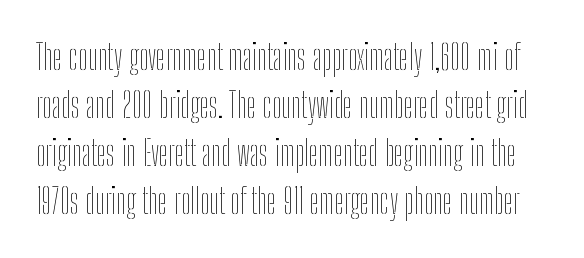
{"italic": "no", "bold": "no", "weight": "thin", "width": "condensed", "stroke_contrast": "low", "x_height": "medium", "monospaced": "no", "underline": "no", "line_spacing": "normal", "line_spacing_ratio": 1.41, "letter_spacing": "normal", "letter_spacing_em": 0.0, "glyph_px": 34}
